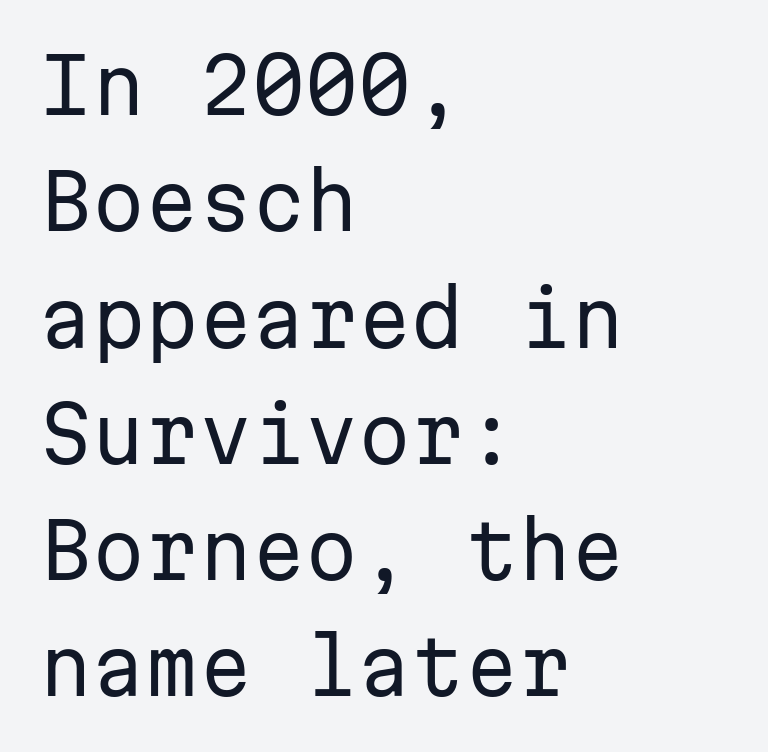
How are the letters spaced? Ordinarily, with no added tracking. Notice how the passage keeps a crisp vertical edge on the left only. Anything drawn beneath the words? Only blank space. No letter is thick-stroked: the sample isn't bold. Each letter, wide or thin by design, is forced into the same width here.
